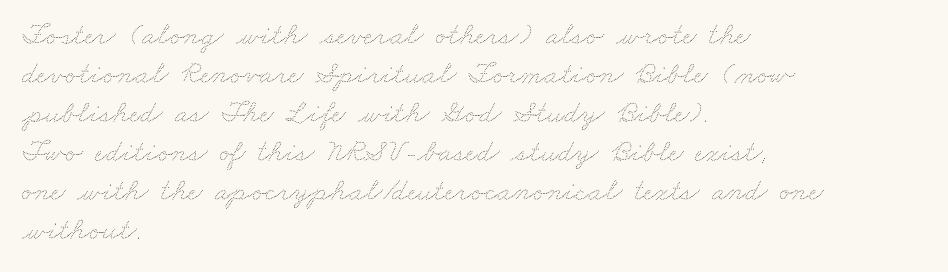
A typesetter would call this leading conventional body-copy spacing. The characters are drawn with everyday or finer stroke widths. Think of a printed novel: that variable character pitch is what you see here. Left-aligned paragraph, ragged on the right. These lines keep a tight, regular rhythm from letter to letter. The space directly below the letters is spotless.
